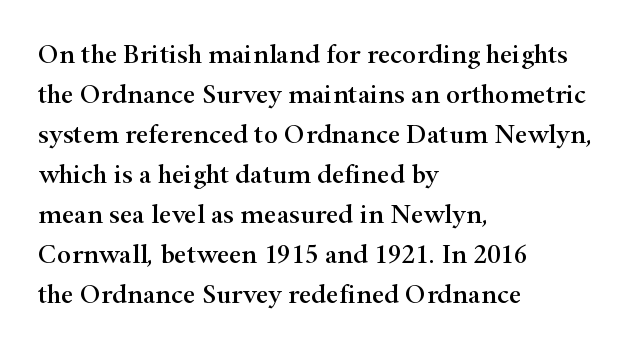
Regular leading. The zone under the glyphs is completely vacant. Italic? Not at all — the glyphs are vertical. A typesetter would call this zero additional tracking. Leftover space on each line is placed entirely after the last word.
